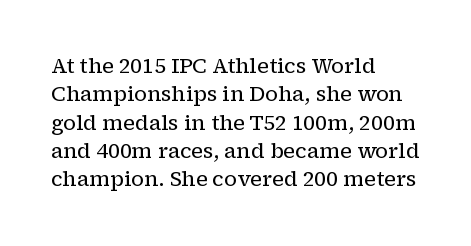
Q: Is the text bold? A: No.
Q: Is the text italic (slanted)? A: No, it is upright.
Q: Is the text underlined? A: No.
Q: How is the paragraph aligned? A: Left-aligned.
Q: Is the spacing between letters normal or unusually wide? A: Normal.
Q: Is the spacing between lines tight, normal or loose? A: Normal.
